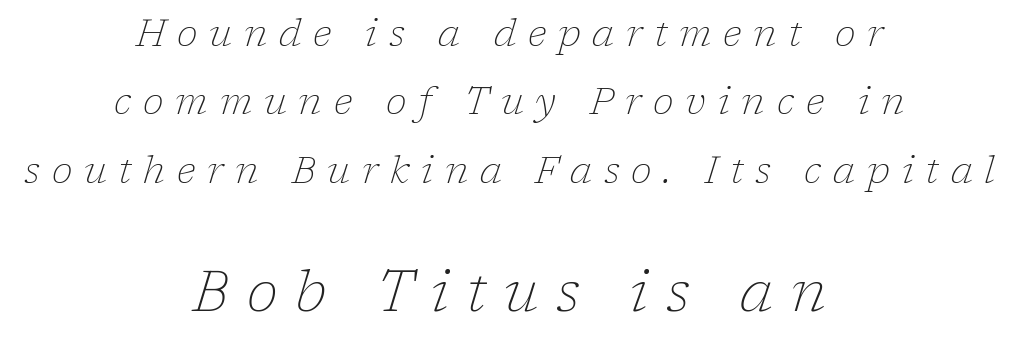
Q: Is the text bold? A: No.
Q: Is the text italic (slanted)? A: Yes, it leans right by about 17 degrees.
Q: Is the typeface a serif or a sans-serif typeface? A: Serif.
Q: Is the text underlined? A: No.
Q: How is the paragraph aligned? A: Centered.
Q: Is the spacing between letters normal or unusually wide? A: Unusually wide.
Q: Which block of text is set in a larger size, the first (top) or the second (bottom)? A: The second (bottom) one.
Q: Width (condensed, normal, or wide)? A: Normal.
Q: Stroke contrast? A: Low.
Q: x-height? A: Medium.
Q: Monospaced? A: No.
